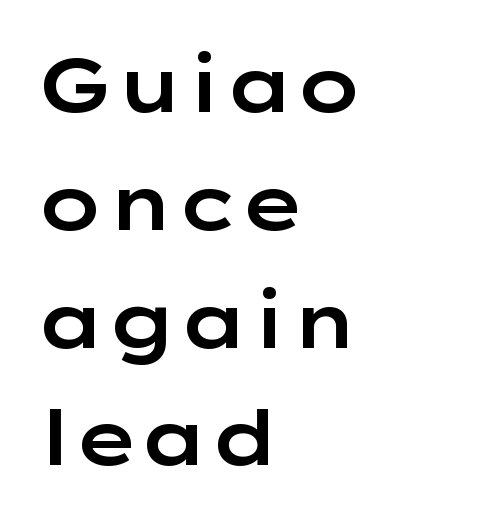
The image shows 76 px wide sans-serif type, upright; set left-aligned, normal line spacing (1.55x), normal letter spacing, not underlined; low stroke contrast and a medium x-height.
